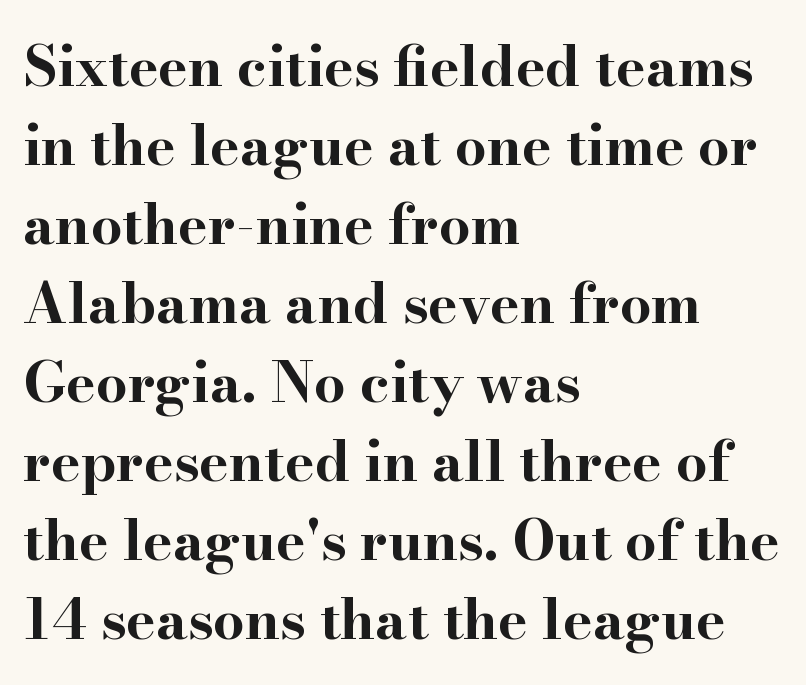
Think of a printed novel: that variable character pitch is what you see here. The letters stand upright; this is a roman face. Vertical spacing — default. Chunky letters — that's bold for sure.
